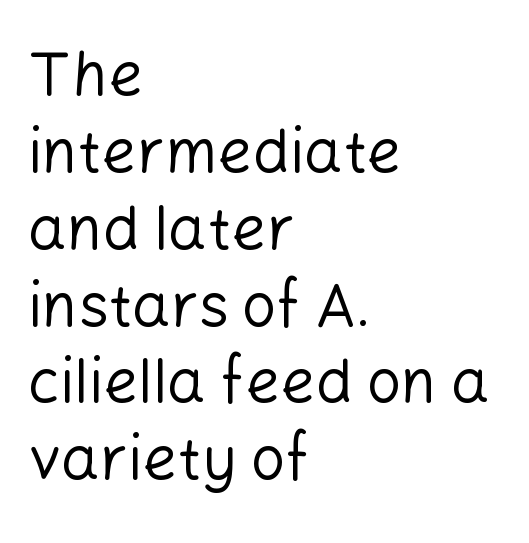
What kind of face is this? One without serifs — a sans. Proportional: the letters do not fall into vertical columns. Layout note: lines flush left. Letters rest on an invisible, unmarked baseline. No chunkiness to these letters — they're not bold.
